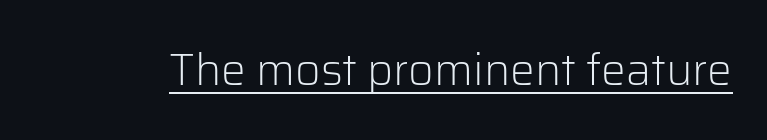
The image shows 44 px light sans-serif type, upright; set normal letter spacing, underlined; low stroke contrast and a medium x-height.
